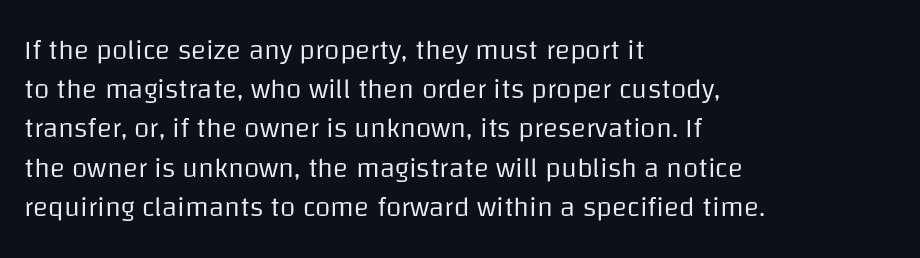
Q: Is the text bold? A: No.
Q: Is the text italic (slanted)? A: No, it is upright.
Q: Is the typeface a serif or a sans-serif typeface? A: Sans-serif.
Q: Is the text underlined? A: No.
Q: How is the paragraph aligned? A: Left-aligned.
Q: Is the spacing between letters normal or unusually wide? A: Normal.
Q: Is the spacing between lines tight, normal or loose? A: Normal.
Q: Width (condensed, normal, or wide)? A: Normal.
Q: Stroke contrast? A: Low.
Q: x-height? A: Large.
Q: Monospaced? A: No.
